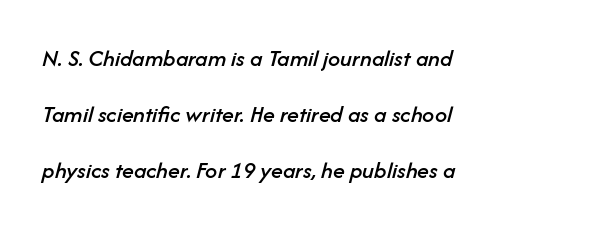
The image shows 24 px text type, italic (leaning right); set left-aligned, loose line spacing (2.34x), normal letter spacing, not underlined.
